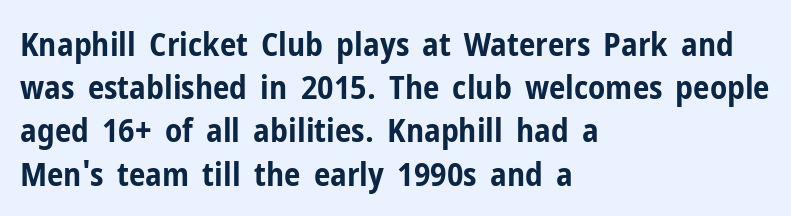
Regular leading. Examine the stroke ends and you'll find no serifs. Horizontal alignment here is leftward, the default for most running prose. How are the letters spaced? Ordinarily, with no added tracking. These lines are rendered in a variable-pitch font. Only glyphs here, with clear space below each row.
